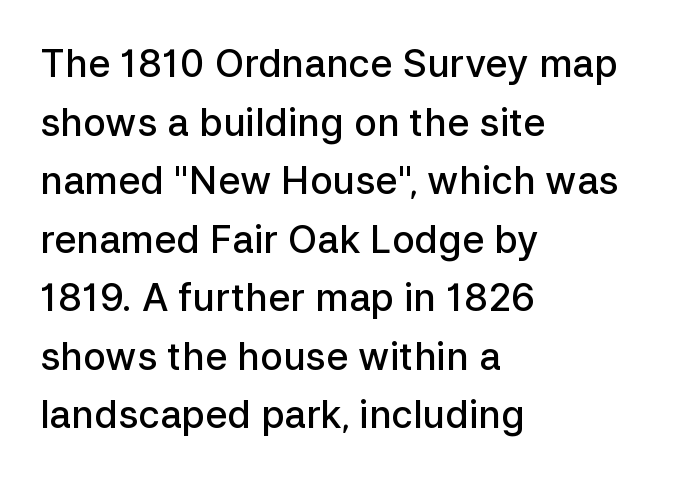
The image shows 38 px semibold sans-serif type, upright; set left-aligned, normal line spacing (1.54x), normal letter spacing, not underlined; low stroke contrast and a medium x-height.
